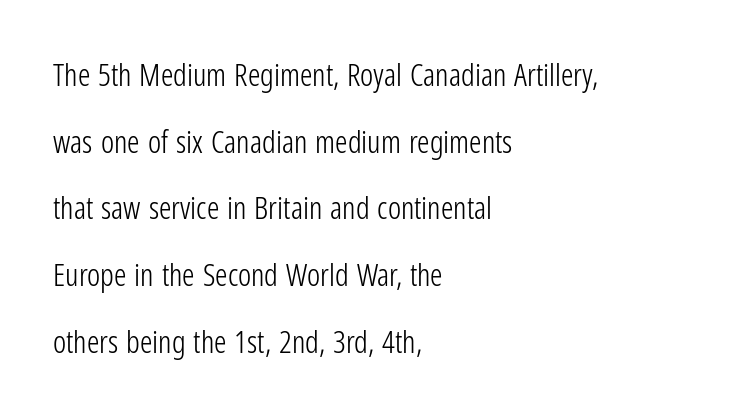
Horizontal bands of white between lines are thick stripes. Character widths vary here, with narrow letters taking less room than wide ones. The passage shown is not bold in any degree. The rendering anchors every line to the left-hand side.
